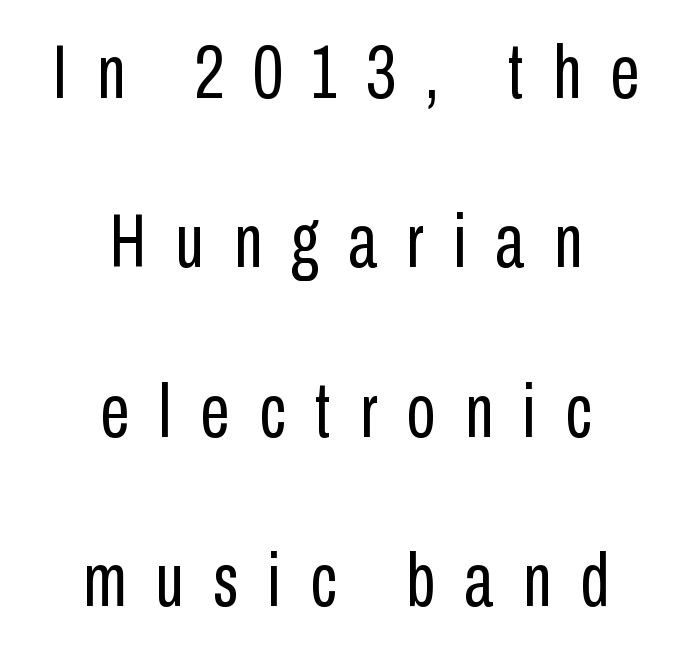
{"serif": "no", "italic": "no", "bold": "no", "weight": "regular", "width": "condensed", "stroke_contrast": "low", "x_height": "medium", "monospaced": "no", "underline": "no", "align": "center", "line_spacing": "loose", "line_spacing_ratio": 2.26, "letter_spacing": "wide", "letter_spacing_em": 0.39, "glyph_px": 75}
